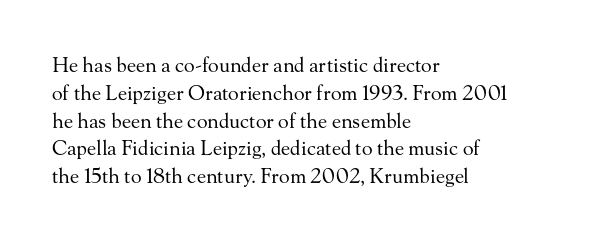
Q: Is the text bold? A: No.
Q: Is the text italic (slanted)? A: No, it is upright.
Q: Is the text underlined? A: No.
Q: How is the paragraph aligned? A: Left-aligned.
Q: Is the spacing between letters normal or unusually wide? A: Normal.
Q: Is the spacing between lines tight, normal or loose? A: Normal.
